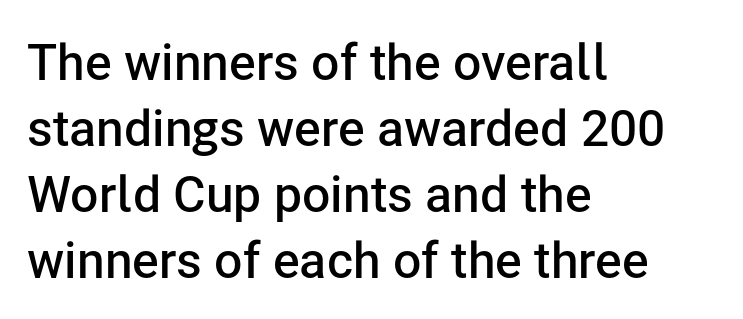
The type family on display is of the sans-serif kind. Check the space under the baseline: it is left empty. Short note: letters normally spaced. Strokes here are thickened, but only to semibold level. All the whitespace from short lines collects on the right. How would I describe the line gaps? Plain and ordinary.
